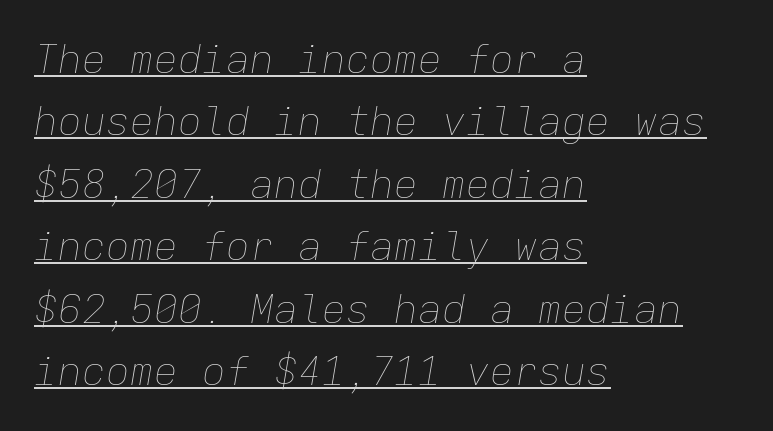
Q: Is the text bold? A: No.
Q: Is the text italic (slanted)? A: Yes, it leans right by about 9 degrees.
Q: Is the text underlined? A: Yes.
Q: How is the paragraph aligned? A: Left-aligned.
Q: Is the spacing between letters normal or unusually wide? A: Normal.
Q: Is the spacing between lines tight, normal or loose? A: Normal.
Q: Width (condensed, normal, or wide)? A: Normal.
Q: Stroke contrast? A: Low.
Q: x-height? A: Medium.
Q: Monospaced? A: Yes.
